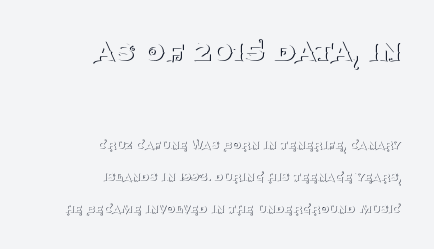
{"serif": "yes", "italic": "no", "bold": "no", "weight": "thin", "width": "normal", "stroke_contrast": "medium", "x_height": "large", "monospaced": "no", "underline": "no", "align": "right", "line_spacing": "loose", "line_spacing_ratio": 2.28, "letter_spacing": "normal", "letter_spacing_em": 0.0, "larger_block": "first", "size_ratio": 2.43, "glyph_px": 34}
